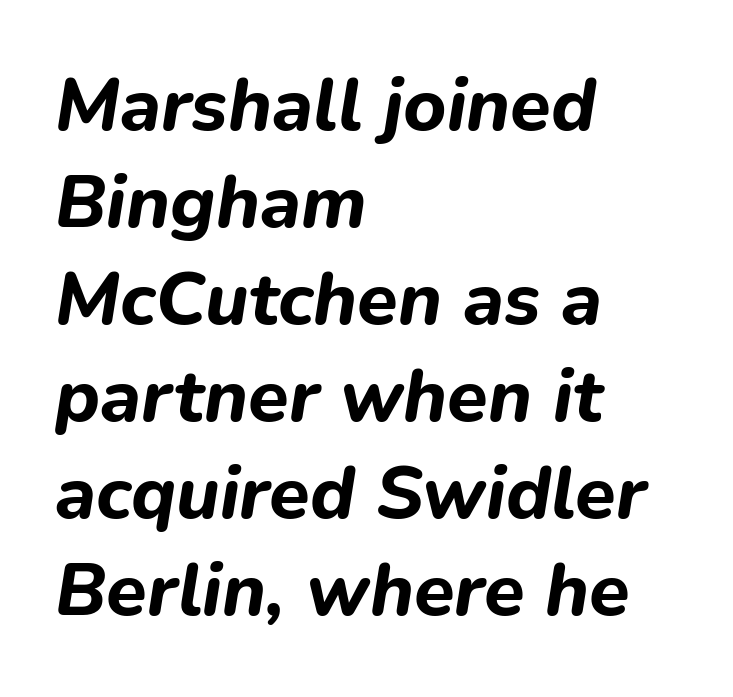
A normal amount of white space separates one row of letters from the next. A dark, heavy texture on the line: the type is bold. Do the characters align in a grid? No, the font is proportional. Honestly, the letter spacing is just normal — you wouldn't notice it. A student would call this left alignment; a typographer would say flush left, rag right.
